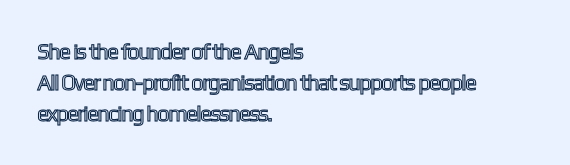
{"italic": "no", "underline": "no", "align": "left", "line_spacing": "normal", "line_spacing_ratio": 1.41, "letter_spacing": "normal", "letter_spacing_em": 0.0, "glyph_px": 22}
